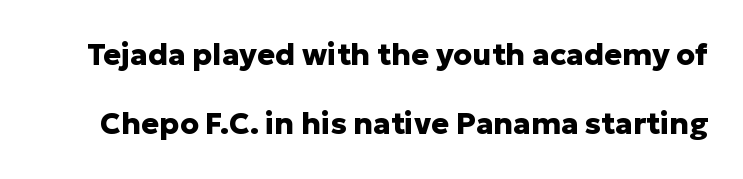
Q: Is the text bold? A: Yes.
Q: Is the text italic (slanted)? A: No, it is upright.
Q: Is the typeface a serif or a sans-serif typeface? A: Sans-serif.
Q: Is the text underlined? A: No.
Q: Is the spacing between letters normal or unusually wide? A: Normal.
Q: Is the spacing between lines tight, normal or loose? A: Loose.
Q: Width (condensed, normal, or wide)? A: Normal.
Q: Stroke contrast? A: Low.
Q: x-height? A: Medium.
Q: Monospaced? A: No.
